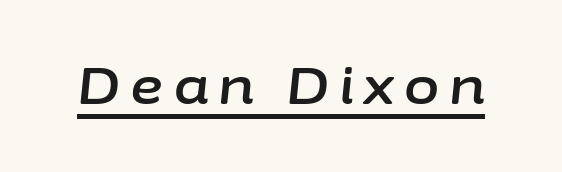
Is this a fixed-width face? No — the glyphs have proportional, varying widths. The passage shown is underscored from start to finish. Look at the tracking — it's clearly loosened, letters drifting apart. Slant detected: the letters are inclined.
